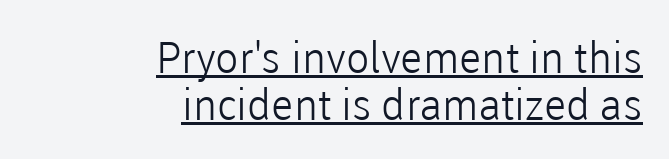
{"serif": "no", "italic": "no", "bold": "no", "weight": "light", "width": "normal", "stroke_contrast": "low", "x_height": "medium", "monospaced": "no", "underline": "yes", "align": "right", "line_spacing": "tight", "line_spacing_ratio": 1.09, "letter_spacing": "normal", "letter_spacing_em": 0.0, "glyph_px": 43}
